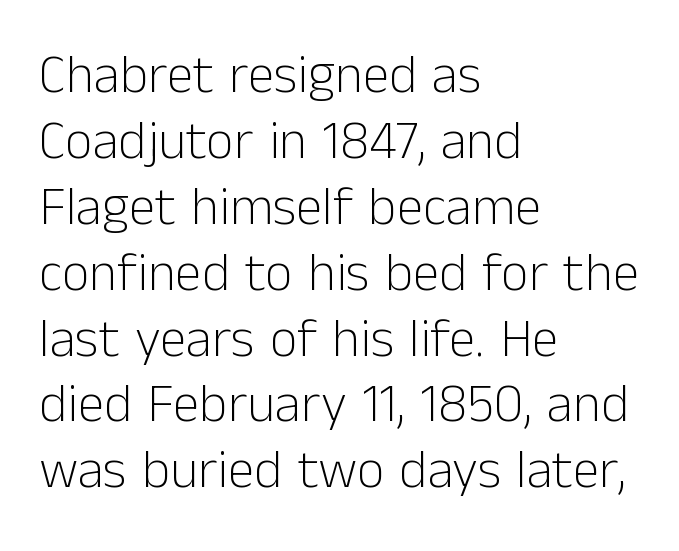
The image shows 54 px light sans-serif type, upright; set left-aligned, line spacing 1.22x, normal letter spacing, not underlined; low stroke contrast and a medium x-height.
